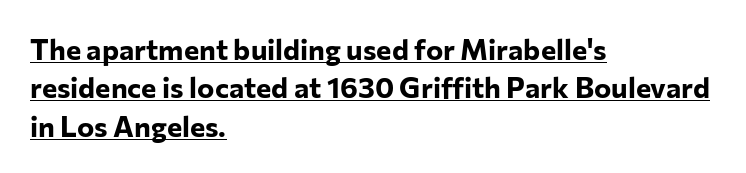
Style check: upright. Nobody touched the tracking dial on this one. Observe the absence of serifs on each vertical stroke in this sample. Caption: multi-line text, flush left, ragged right. Do the characters align in a grid? No, the font is proportional. Heavy, bold letterforms.
